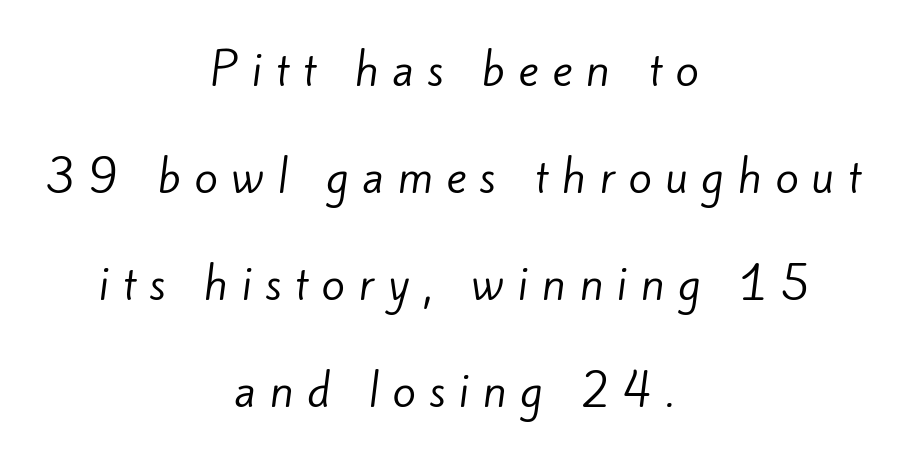
Here the designer chose a conventional face with non-uniform glyph widths. Horizontal bands of white between lines are thick stripes. Is this a sans? Yes — the strokes have no serifs. Honestly, there is no underline to notice here at all. Each line is balanced around a shared central axis.
